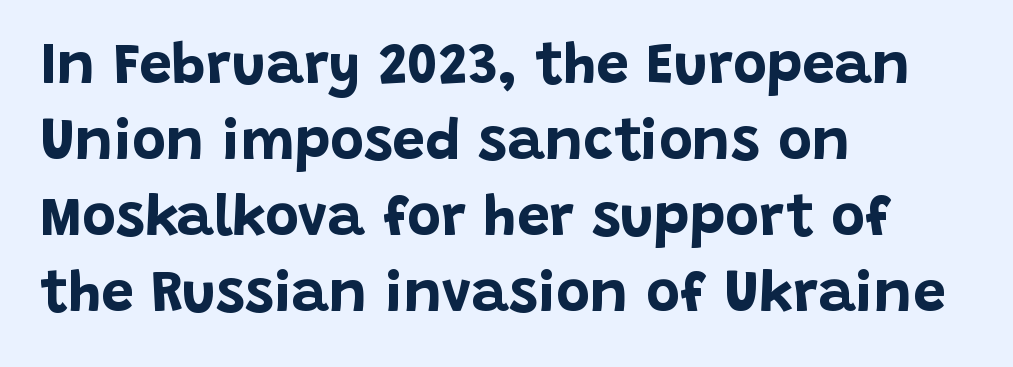
{"serif": "no", "italic": "no", "bold": "yes", "weight": "bold", "width": "normal", "stroke_contrast": "low", "x_height": "large", "monospaced": "no", "underline": "no", "align": "left", "line_spacing": "normal", "line_spacing_ratio": 1.31, "letter_spacing": "normal", "letter_spacing_em": 0.0, "glyph_px": 58}
